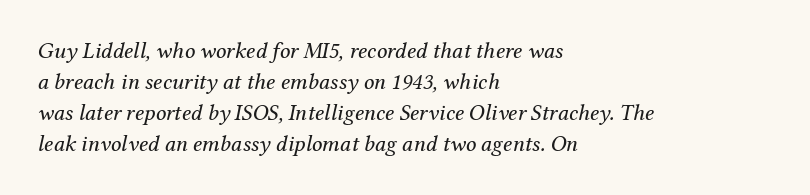
Q: Is the text bold? A: No.
Q: Is the text italic (slanted)? A: Yes, it leans right by about 12 degrees.
Q: Is the text underlined? A: No.
Q: How is the paragraph aligned? A: Left-aligned.
Q: Is the spacing between letters normal or unusually wide? A: Normal.
Q: Is the spacing between lines tight, normal or loose? A: Normal.
